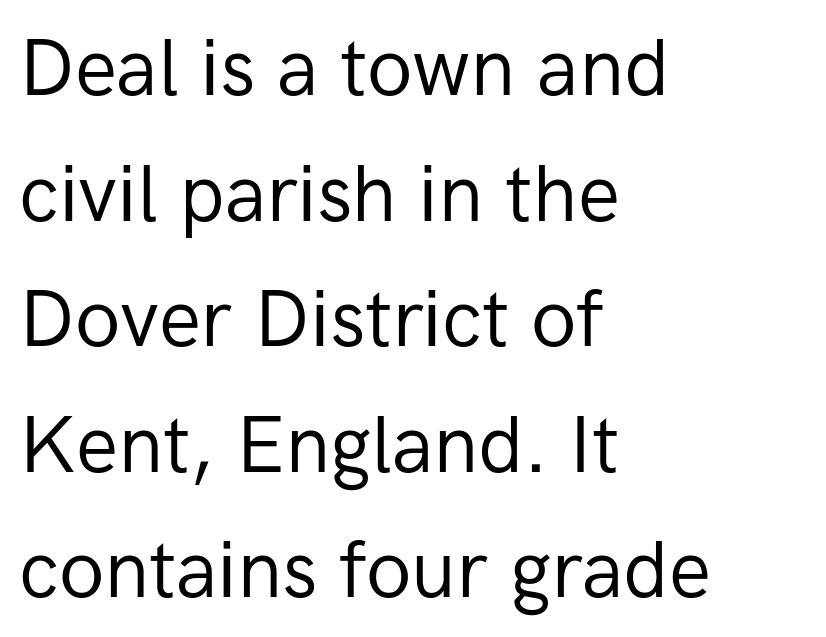
The image shows 79 px regular-weight sans-serif type, upright; set left-aligned, normal line spacing (1.59x), normal letter spacing, not underlined; low stroke contrast and a medium x-height.
